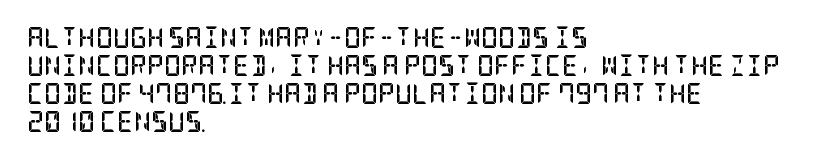
Style check: upright. Reading down the block, your eye returns to a fixed left position each line. This rendering leaves character spacing at its baseline value. Check under the words: just untouched page.
